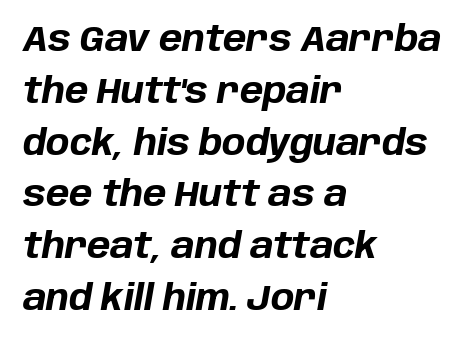
Q: Is the text bold? A: Yes.
Q: Is the text italic (slanted)? A: Yes, it leans right by about 10 degrees.
Q: Is the text underlined? A: No.
Q: How is the paragraph aligned? A: Left-aligned.
Q: Is the spacing between letters normal or unusually wide? A: Normal.
Q: Is the spacing between lines tight, normal or loose? A: Normal.
Q: Width (condensed, normal, or wide)? A: Normal.
Q: Stroke contrast? A: Low.
Q: x-height? A: Large.
Q: Monospaced? A: No.
